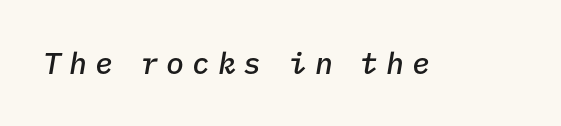
These lines have a slow, spaced-out rhythm from letter to letter. Would a proofreader flag this as italicized? Yes. The rendering uses typewriter-style spacing with identical character cells. The rendering uses a semibold face; strokes are thickened but not to full bold. Rule under the text: the space is simply empty.
